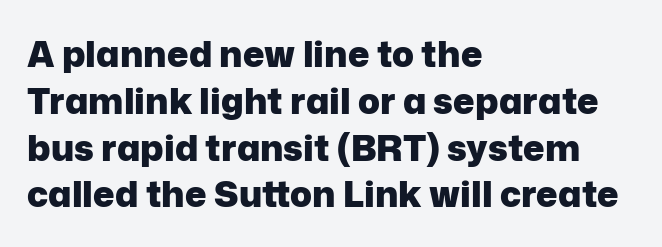
Font category for this specimen: sans-serif. These lines are rendered in a variable-pitch font. Notice how thick the strokes are: this is what a full bold looks like. How are the letters spaced? Ordinarily, with no added tracking. Line starts are locked; line ends wander.
